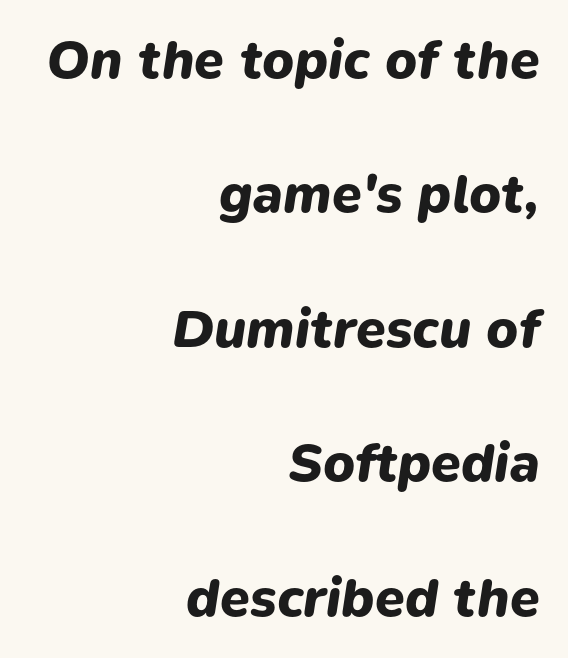
Q: Is the text bold? A: Yes.
Q: Is the text italic (slanted)? A: Yes, it leans right by about 9 degrees.
Q: Is the text underlined? A: No.
Q: How is the paragraph aligned? A: Right-aligned.
Q: Is the spacing between letters normal or unusually wide? A: Normal.
Q: Is the spacing between lines tight, normal or loose? A: Loose.
Q: Width (condensed, normal, or wide)? A: Normal.
Q: Stroke contrast? A: Low.
Q: x-height? A: Medium.
Q: Monospaced? A: No.
